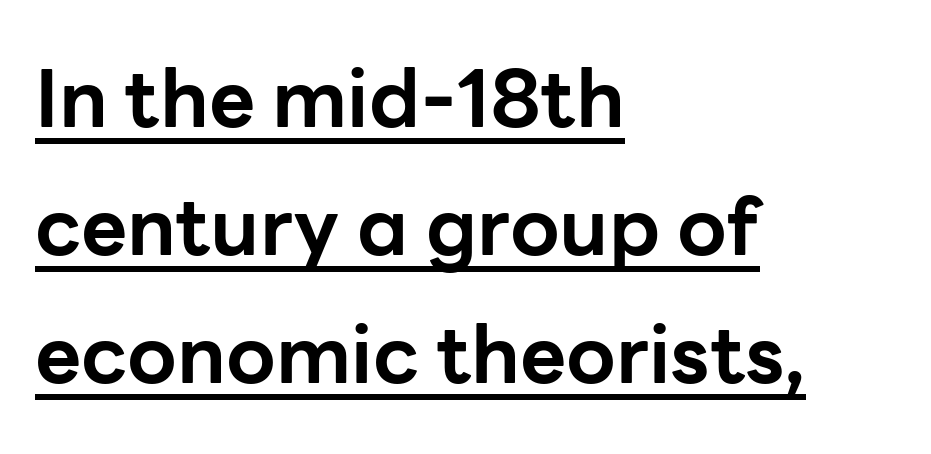
The face used here is rendered with its standard letterfit. Notice how descenders clear the ascenders below comfortably — that's standard leading. On the weight axis this lands at bold, roughly 700. Character widths vary here, with narrow letters taking less room than wide ones.
